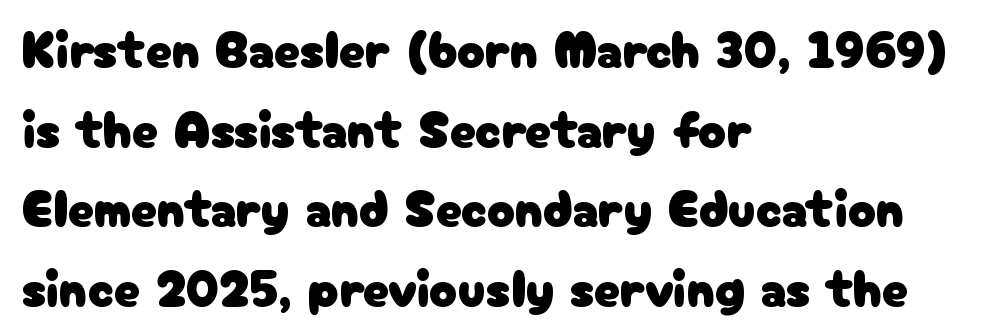
The image shows 52 px sans-serif type, upright; set left-aligned, normal line spacing (1.53x), normal letter spacing, not underlined; low stroke contrast and a medium x-height.
